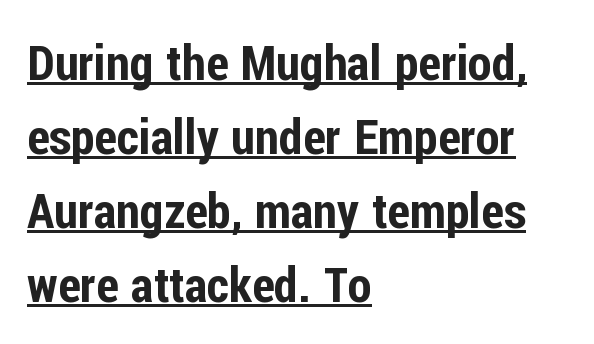
Q: Is the text italic (slanted)? A: No, it is upright.
Q: Is the typeface a serif or a sans-serif typeface? A: Sans-serif.
Q: Is the text underlined? A: Yes.
Q: How is the paragraph aligned? A: Left-aligned.
Q: Is the spacing between letters normal or unusually wide? A: Normal.
Q: Is the spacing between lines tight, normal or loose? A: Normal.
Q: Width (condensed, normal, or wide)? A: Condensed.
Q: Stroke contrast? A: Low.
Q: x-height? A: Medium.
Q: Monospaced? A: No.
